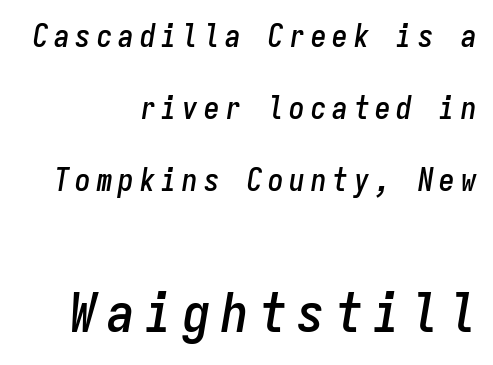
The image shows 55 px condensed type, italic (leaning right), monospaced; set right-aligned, loose line spacing (2.33x), not underlined; the second (bottom) block is 1.77x larger; low stroke contrast and a medium x-height.
